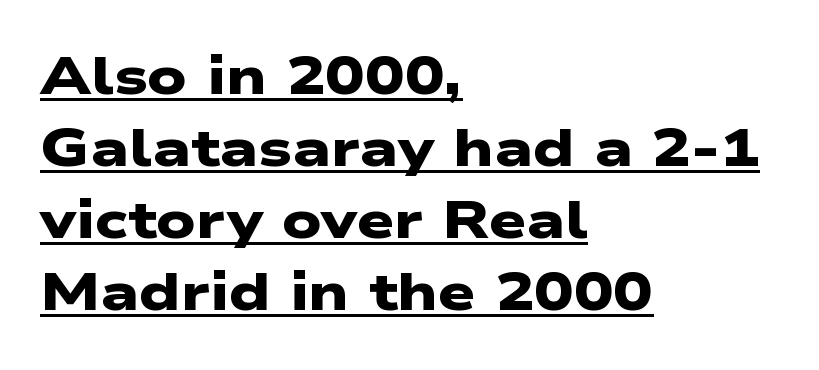
The image shows 53 px heavy, wide sans-serif type; set left-aligned, normal line spacing (1.36x), normal letter spacing, underlined; low stroke contrast and a medium x-height.
